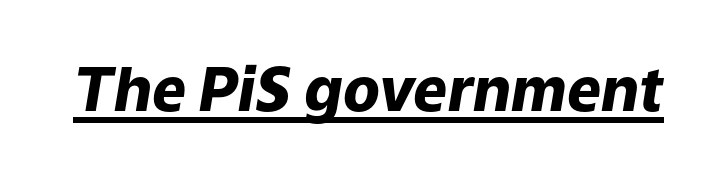
Q: Is the text bold? A: Yes.
Q: Is the text italic (slanted)? A: Yes, it leans right by about 9 degrees.
Q: Is the text underlined? A: Yes.
Q: Is the spacing between letters normal or unusually wide? A: Normal.
Q: Width (condensed, normal, or wide)? A: Normal.
Q: Stroke contrast? A: Low.
Q: x-height? A: Medium.
Q: Monospaced? A: No.
